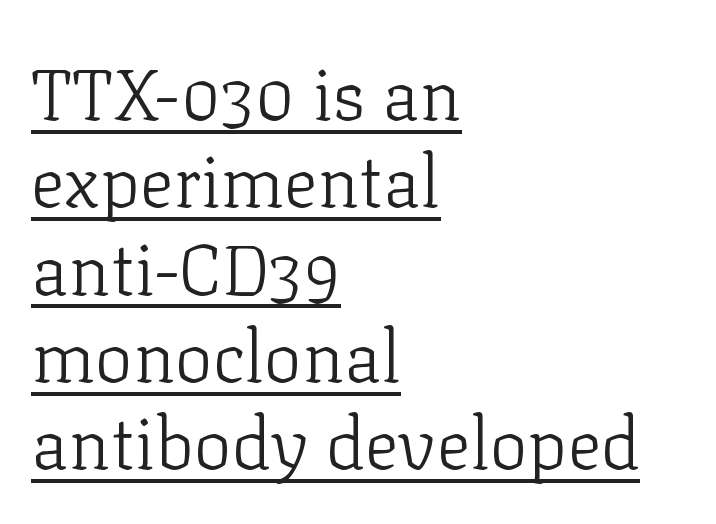
{"serif": "yes", "italic": "no", "bold": "no", "weight": "light", "width": "normal", "stroke_contrast": "low", "x_height": "medium", "monospaced": "no", "underline": "yes", "align": "left", "line_spacing_ratio": 1.23, "letter_spacing": "normal", "letter_spacing_em": 0.0, "glyph_px": 71}
